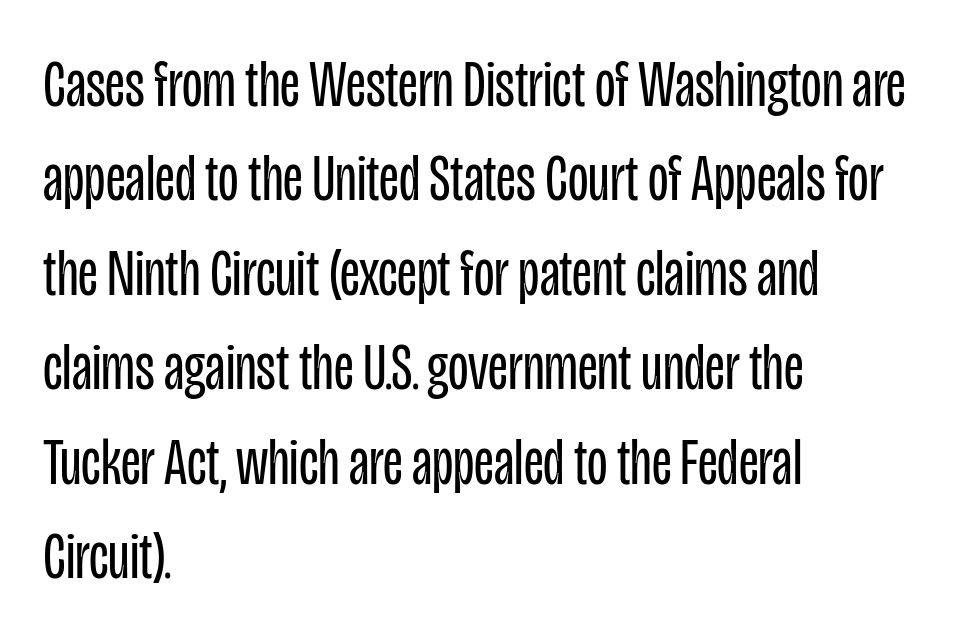
{"serif": "no", "italic": "no", "bold": "no", "weight": "regular", "width": "condensed", "stroke_contrast": "low", "x_height": "large", "monospaced": "no", "underline": "no", "align": "left", "line_spacing": "normal", "line_spacing_ratio": 1.41, "letter_spacing": "normal", "letter_spacing_em": 0.0, "glyph_px": 67}
